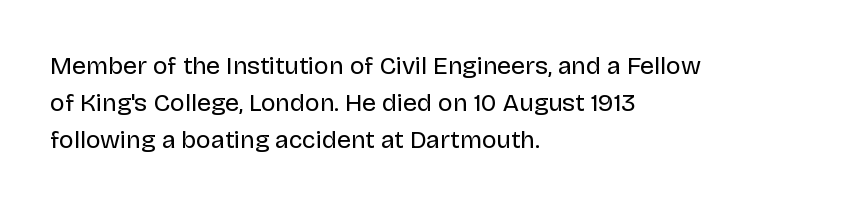
The image shows 25 px text type, upright; set left-aligned, normal line spacing (1.49x), normal letter spacing, not underlined.
